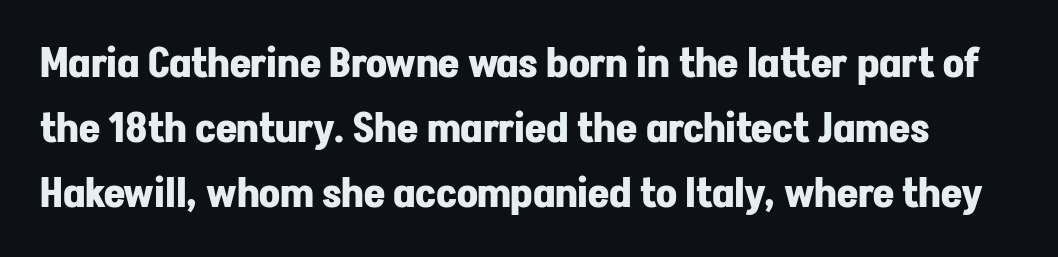
The image shows 41 px bold sans-serif type, upright; set normal line spacing (1.59x), normal letter spacing, not underlined; low stroke contrast and a medium x-height.
